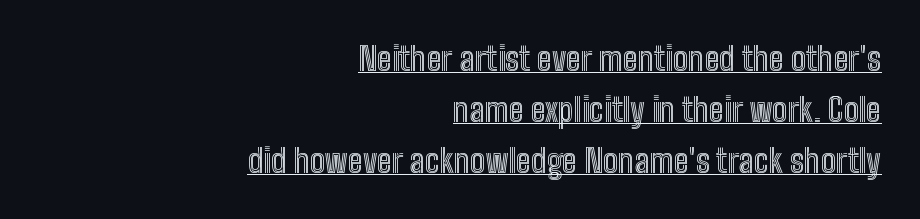
The image shows 32 px condensed type, upright; set right-aligned, normal line spacing (1.59x), normal letter spacing, underlined; a medium x-height.
